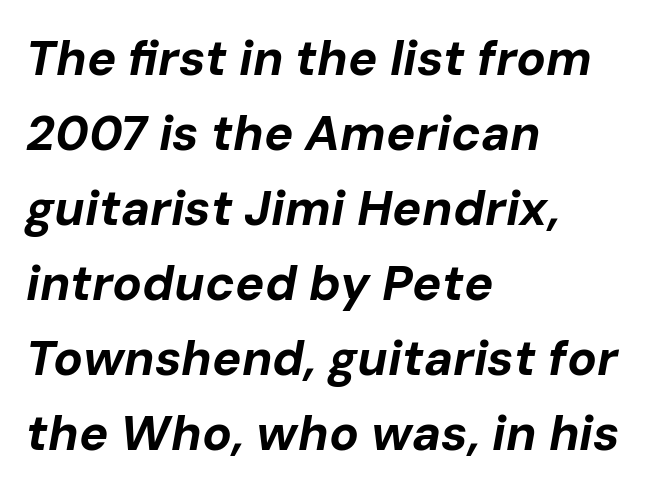
Stroke thickness is high; the sample reads as a true bold. Standard letterfit; no display-style spreading of the glyphs. Every character sits at an angle, as italics do. Proportional: the letters do not fall into vertical columns. Short and long lines alike share a common starting point at left.
